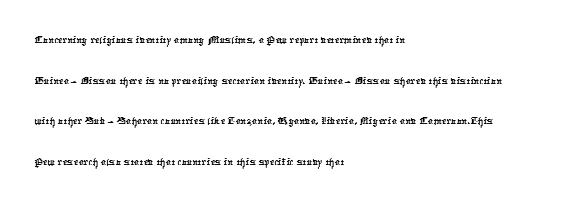
Q: Is the text underlined? A: No.
Q: How is the paragraph aligned? A: Left-aligned.
Q: Is the spacing between letters normal or unusually wide? A: Normal.
Q: Is the spacing between lines tight, normal or loose? A: Normal.
